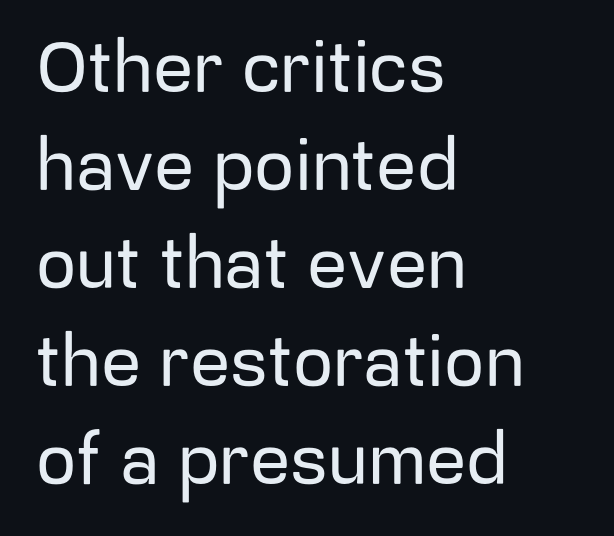
Unlike a traditional serif, this face leaves its strokes unadorned. Standard letterfit; no display-style spreading of the glyphs. These lines were composed using upright roman letters. Casual observation: everything's shoved over to the left.
